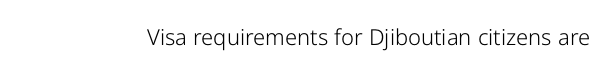
The space directly below the letters is spotless. Quick note: not italic, upright. The line texture is even and compact thanks to regular tracking. These glyphs show unthickened strokes, regular width or finer.
